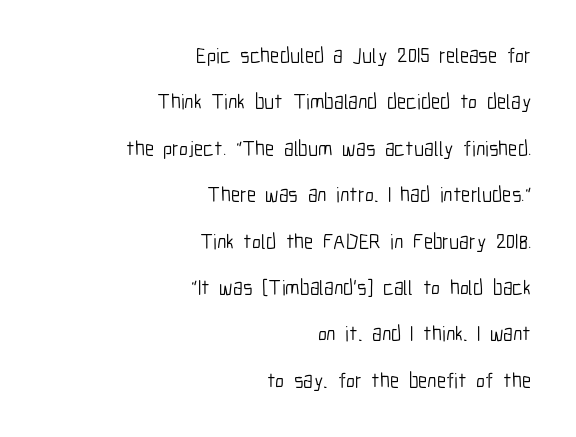
{"italic": "no", "bold": "no", "underline": "no", "align": "right", "line_spacing": "loose", "line_spacing_ratio": 2.21, "letter_spacing": "normal", "letter_spacing_em": 0.0, "glyph_px": 21}
